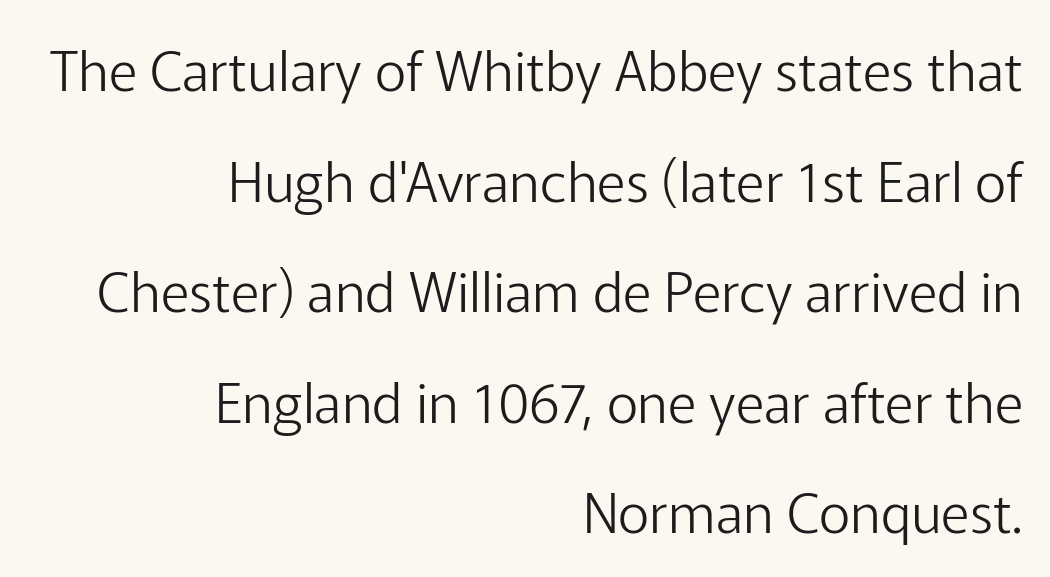
The image shows 55 px light sans-serif type, upright; set right-aligned, loose line spacing (2.01x), normal letter spacing, not underlined; low stroke contrast and a medium x-height.
